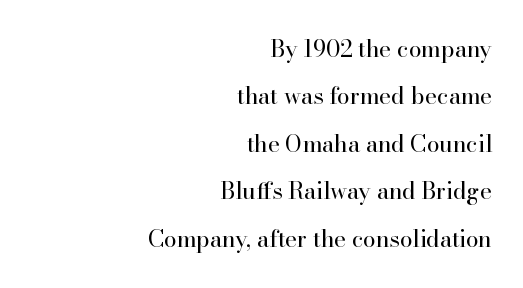
Q: Is the text bold? A: No.
Q: Is the text italic (slanted)? A: No, it is upright.
Q: Is the text underlined? A: No.
Q: How is the paragraph aligned? A: Right-aligned.
Q: Is the spacing between letters normal or unusually wide? A: Normal.
Q: Is the spacing between lines tight, normal or loose? A: Loose.
